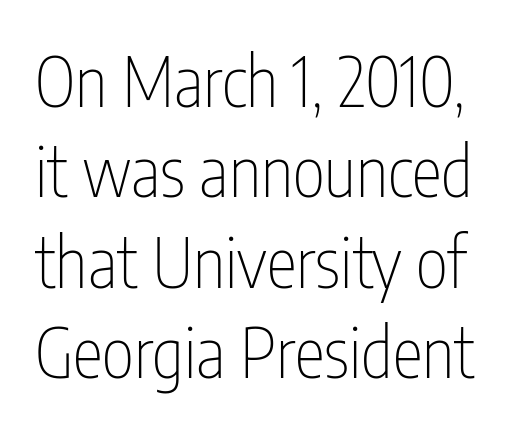
{"serif": "no", "italic": "no", "bold": "no", "weight": "thin", "width": "condensed", "stroke_contrast": "low", "x_height": "medium", "monospaced": "no", "underline": "no", "line_spacing": "normal", "line_spacing_ratio": 1.31, "letter_spacing": "normal", "letter_spacing_em": 0.0, "glyph_px": 69}
